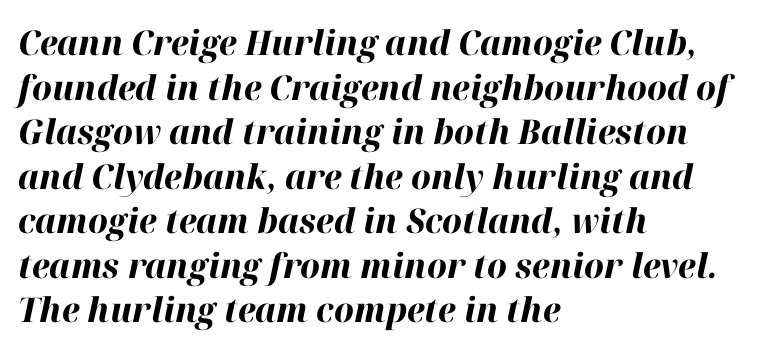
{"italic": "yes", "lean": "right", "slant_degrees": 12, "bold": "yes", "weight": "bold", "width": "normal", "stroke_contrast": "high", "x_height": "medium", "monospaced": "no", "underline": "no", "align": "left", "line_spacing": "normal", "line_spacing_ratio": 1.31, "letter_spacing": "normal", "letter_spacing_em": 0.0, "glyph_px": 34}
